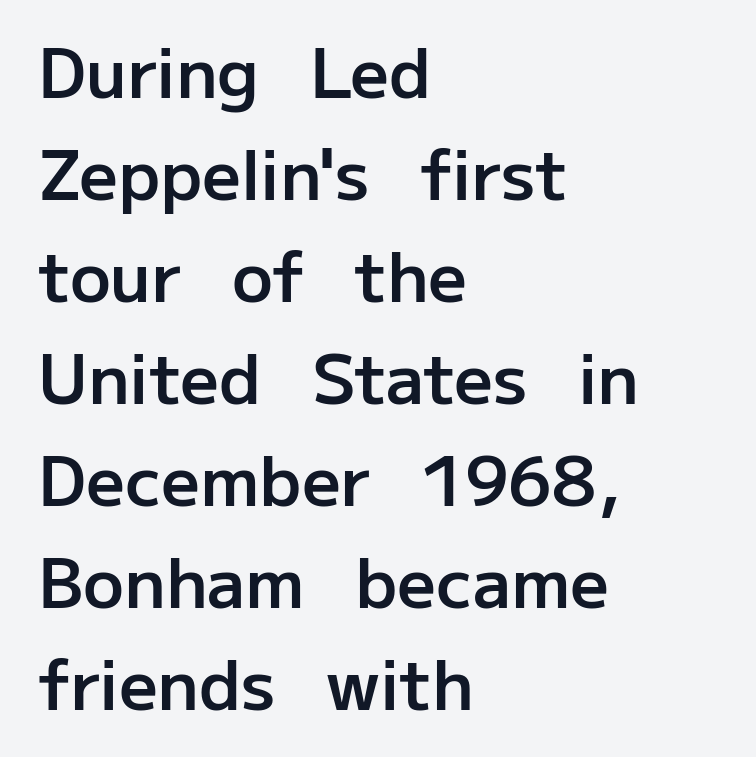
The image shows 68 px semibold sans-serif type, upright; set left-aligned, normal line spacing (1.5x), normal letter spacing, not underlined; low stroke contrast and a medium x-height.
